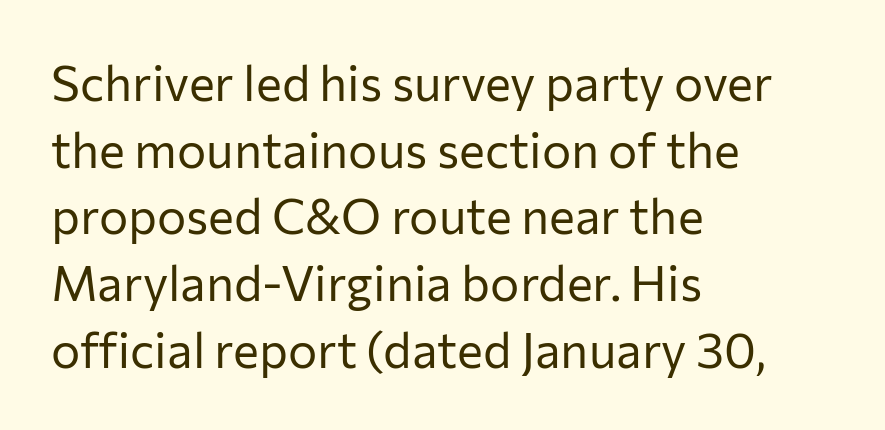
Stem width sits at or under what a default text font uses. What kind of face is this? One without serifs — a sans. Check the space under the baseline: it is left empty. The axis of the letterforms is exactly vertical.
